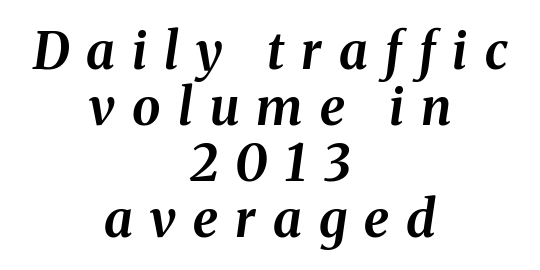
The image shows 51 px bold type, italic (leaning right); set centered, tight line spacing (1.1x), unusually wide letter spacing (+0.34 em), not underlined; medium stroke contrast and a medium x-height.
